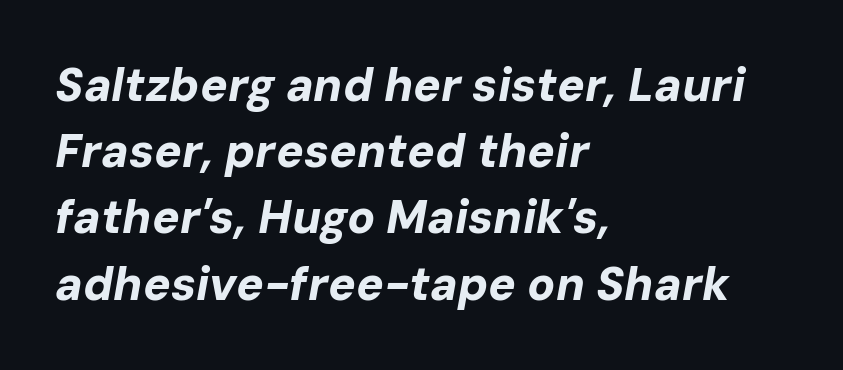
The letters advance in unequal steps, a hallmark of proportional type. There is no visible air inserted between adjacent glyphs. Horizontally, the lines are justified to the leading edge only. The baseline area is clear. Vertically, the passage feels balanced, rows spaced as you'd expect.
